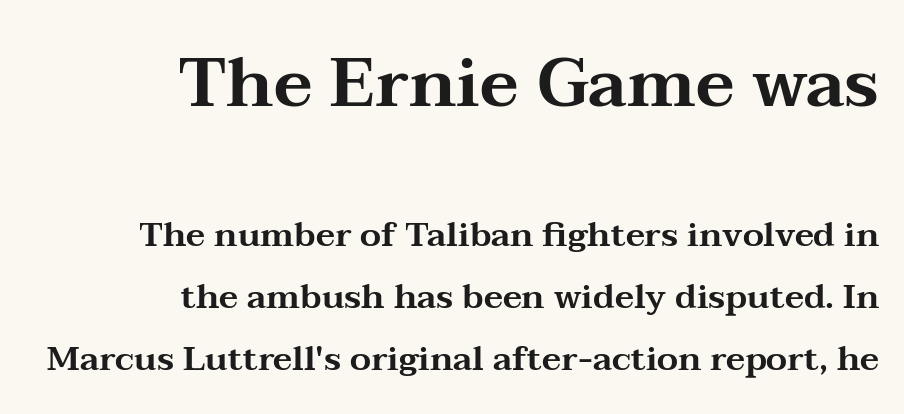
{"serif": "yes", "italic": "no", "width": "wide", "stroke_contrast": "medium", "x_height": "medium", "monospaced": "no", "underline": "no", "align": "right", "line_spacing_ratio": 1.82, "letter_spacing": "normal", "letter_spacing_em": 0.0, "larger_block": "first", "size_ratio": 2.03, "glyph_px": 69}
